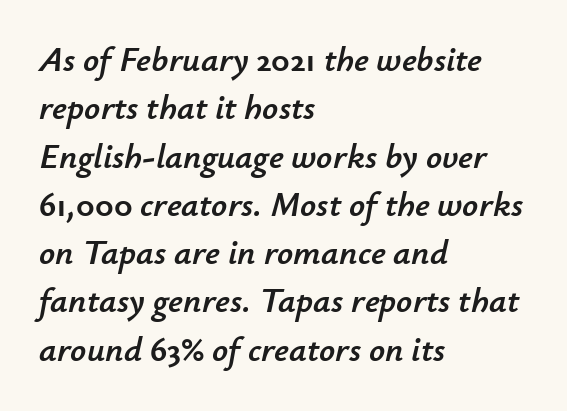
The letterforms sit shoulder to shoulder at normal distance. Vertically, the passage feels balanced, rows spaced as you'd expect. Each row of text sits above clean, open space. Line beginnings align vertically; line endings do not.
